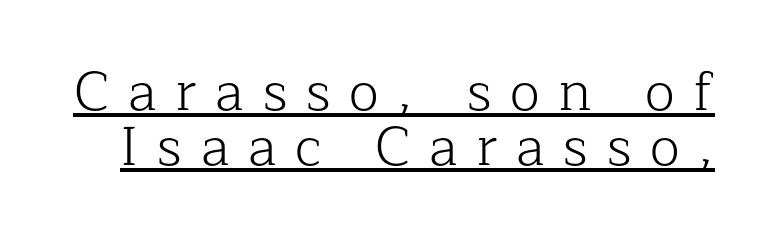
The image shows 55 px light serif type, upright; set tight line spacing (1.0x), unusually wide letter spacing (+0.34 em), underlined; low stroke contrast and a medium x-height.
